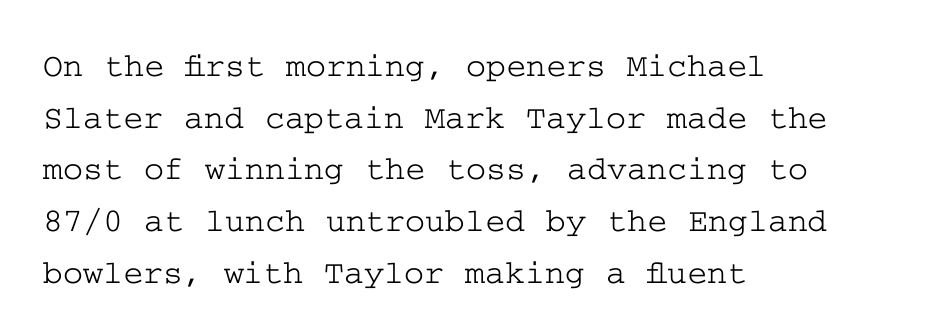
The image shows 34 px wide serif type, upright; set left-aligned, normal line spacing (1.52x), normal letter spacing, not underlined; low stroke contrast and a medium x-height.
